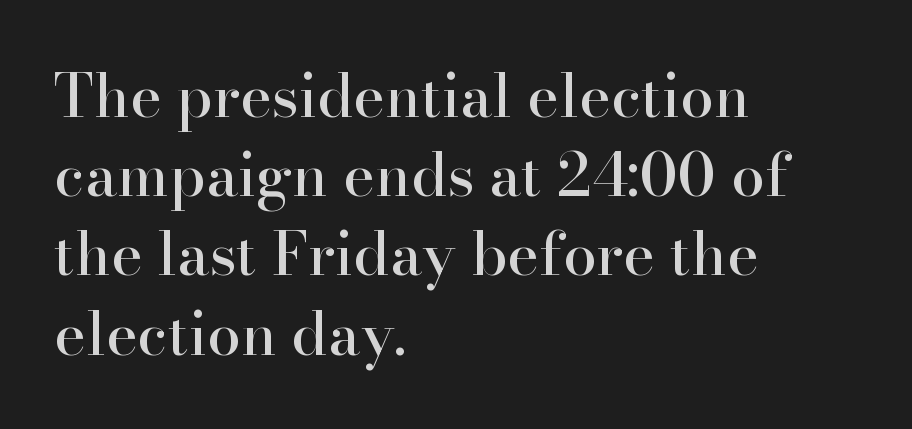
The image shows 60 px serif type, upright; set left-aligned, normal line spacing (1.32x), normal letter spacing, not underlined; high stroke contrast and a small x-height.
